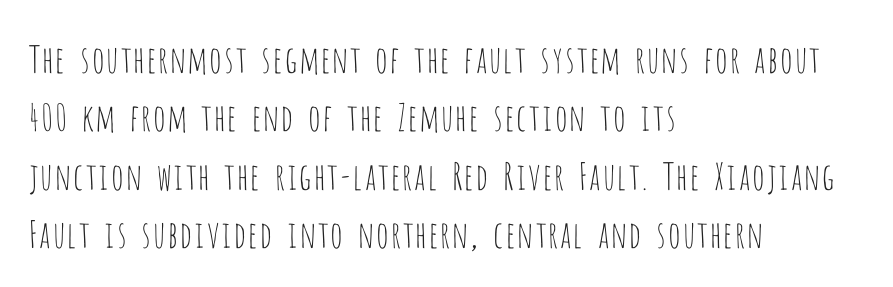
The image shows 37 px thin, condensed sans-serif type, upright; set left-aligned, normal line spacing (1.58x), normal letter spacing, not underlined; low stroke contrast and a large x-height.
